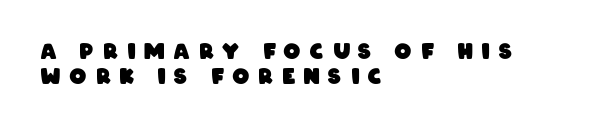
{"bold": "yes", "underline": "no", "align": "left", "line_spacing_ratio": 1.17, "letter_spacing": "wide", "letter_spacing_em": 0.43, "glyph_px": 21}
